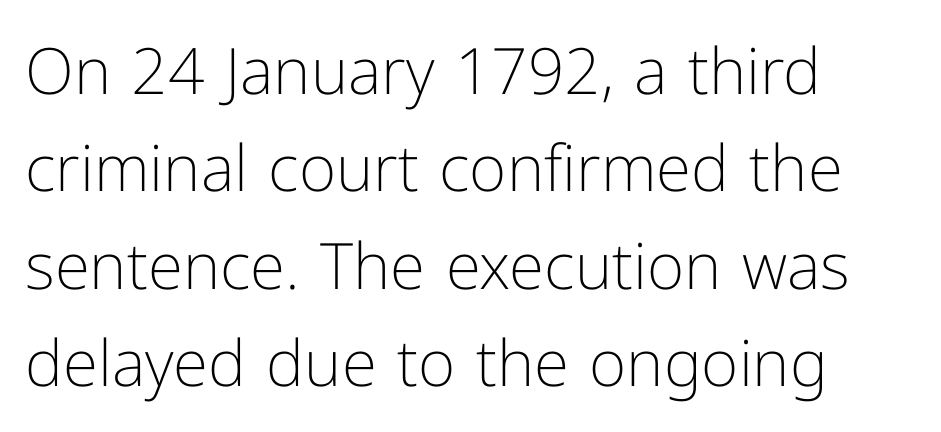
The image shows 64 px light sans-serif type, upright; set left-aligned, normal line spacing (1.52x), normal letter spacing, not underlined; low stroke contrast and a medium x-height.
